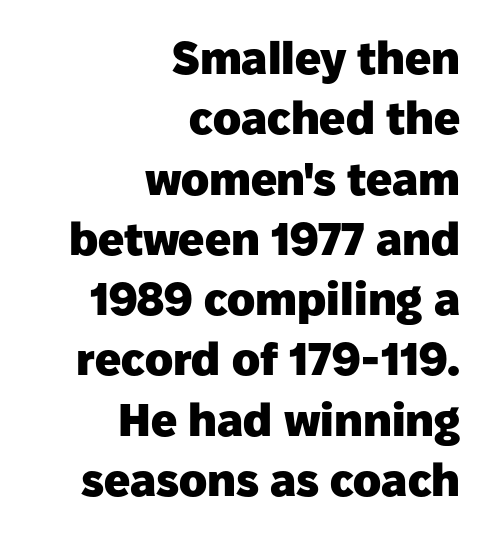
{"serif": "no", "italic": "no", "bold": "yes", "weight": "heavy", "width": "normal", "stroke_contrast": "low", "x_height": "medium", "monospaced": "no", "underline": "no", "align": "right", "line_spacing": "normal", "line_spacing_ratio": 1.31, "letter_spacing": "normal", "letter_spacing_em": 0.0, "glyph_px": 46}
